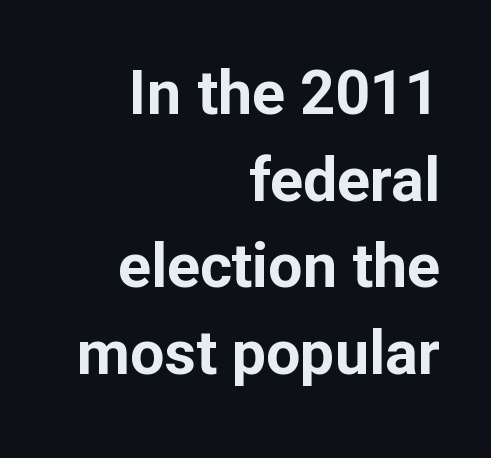
The image shows 61 px bold sans-serif type, upright; set right-aligned, normal line spacing (1.42x), normal letter spacing, not underlined; low stroke contrast and a medium x-height.
